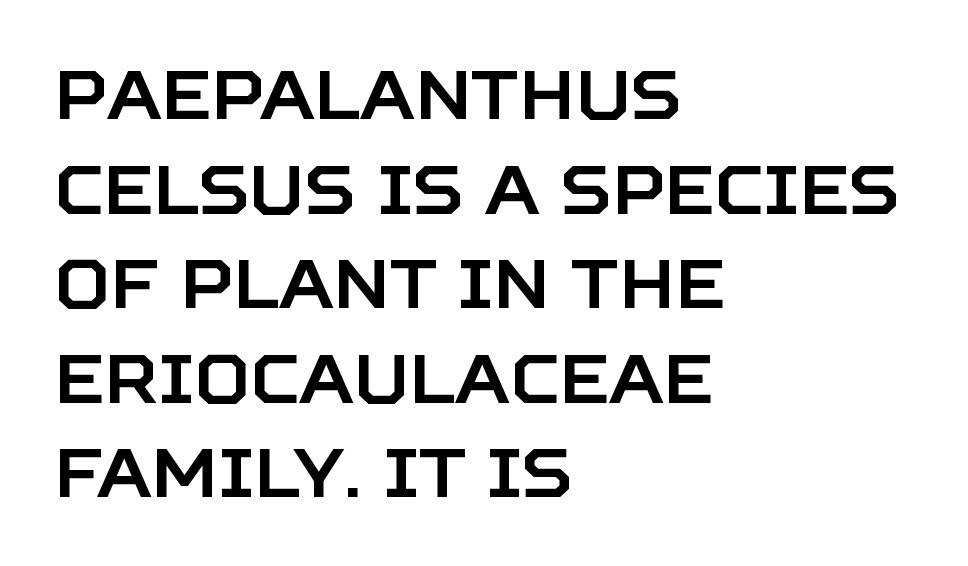
Q: Is the text italic (slanted)? A: No, it is upright.
Q: Is the typeface a serif or a sans-serif typeface? A: Sans-serif.
Q: Is the text underlined? A: No.
Q: How is the paragraph aligned? A: Left-aligned.
Q: Is the spacing between letters normal or unusually wide? A: Normal.
Q: Is the spacing between lines tight, normal or loose? A: Normal.
Q: Width (condensed, normal, or wide)? A: Normal.
Q: Stroke contrast? A: Low.
Q: x-height? A: Large.
Q: Monospaced? A: No.
